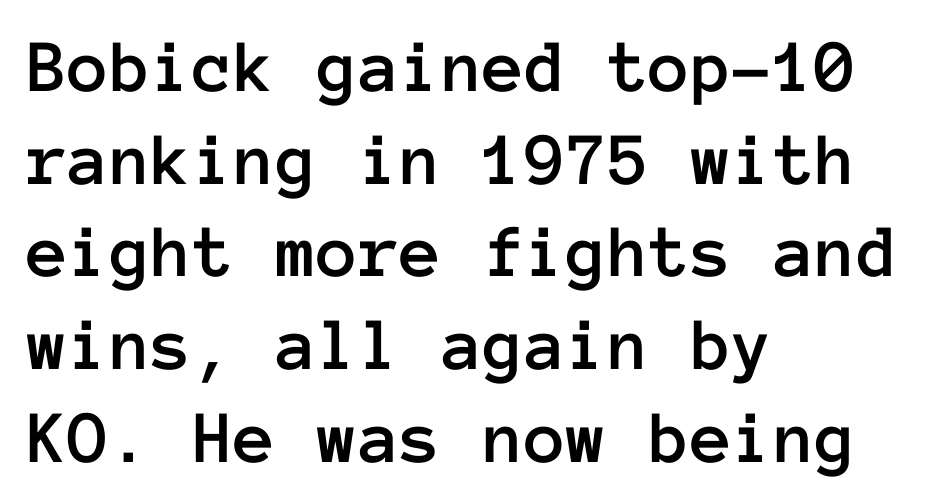
Q: Is the text italic (slanted)? A: No, it is upright.
Q: Is the text underlined? A: No.
Q: How is the paragraph aligned? A: Left-aligned.
Q: Is the spacing between letters normal or unusually wide? A: Normal.
Q: Width (condensed, normal, or wide)? A: Normal.
Q: Stroke contrast? A: Low.
Q: x-height? A: Medium.
Q: Monospaced? A: Yes.
